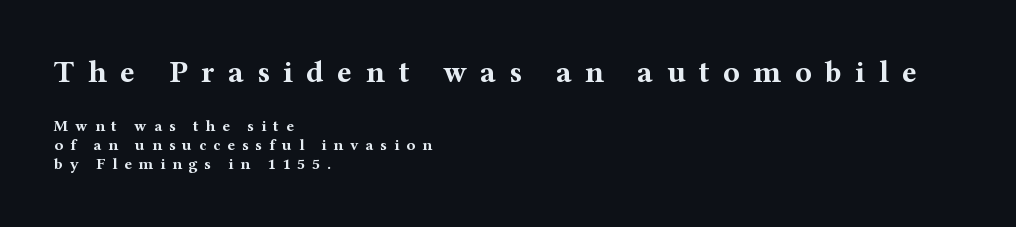
The foot of each line stays bare and open. Substantial extra tracking has been applied to these lines. Size contrast runs from large at the top to small at the bottom. Look at the bottom of the vertical strokes: they flare into serifs here. Do the characters align in a grid? No, the font is proportional.
